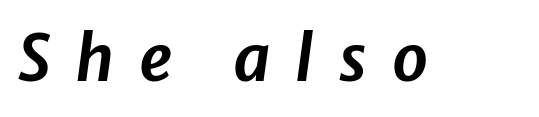
{"italic": "yes", "lean": "right", "slant_degrees": 8, "width": "normal", "stroke_contrast": "low", "x_height": "medium", "monospaced": "no", "underline": "no", "letter_spacing": "wide", "letter_spacing_em": 0.38, "glyph_px": 64}
